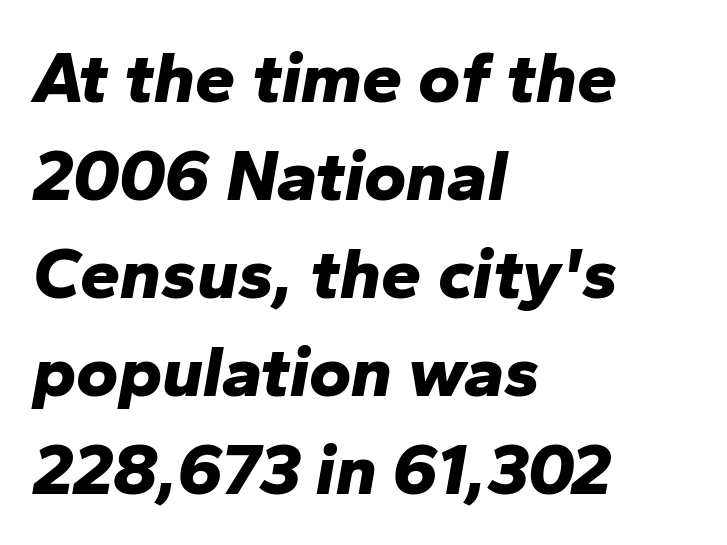
The image shows 72 px bold type, italic (leaning right); set left-aligned, normal line spacing (1.36x), normal letter spacing, not underlined; low stroke contrast and a medium x-height.
